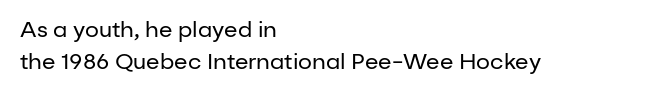
Weight: in the light-to-regular range. These lines keep a tight, regular rhythm from letter to letter. Any mark beneath the type? The region is blank. Left-aligned paragraph, ragged on the right. If you drew a line through each stem, it would be perfectly vertical. Honestly, the row spacing looks completely unremarkable.
